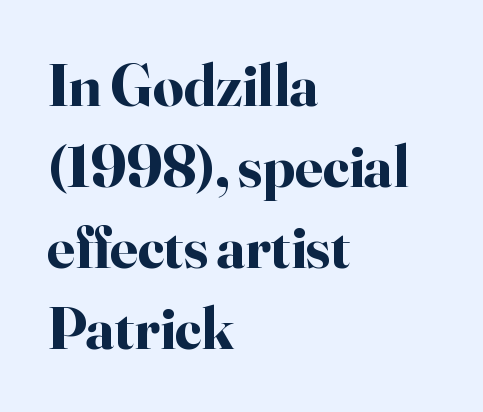
Its strokes are broad and dark, the hallmark of bold type. The rendering uses a moderate line-height, typical for paragraphs. Is the letter spacing exaggerated? No — it looks like the ordinary default. Descender tails drop into unmarked territory. This is serif lettering, the kind often seen in printed books. The ragged edge is on the right, which tells us the setting is flush left.
